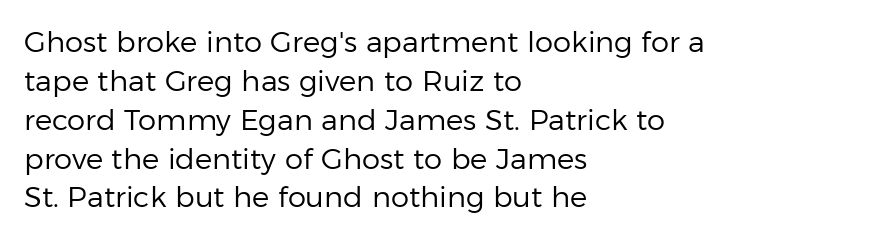
The image shows 29 px regular-weight sans-serif type, upright; set left-aligned, normal line spacing (1.34x), normal letter spacing, not underlined; low stroke contrast and a medium x-height.
